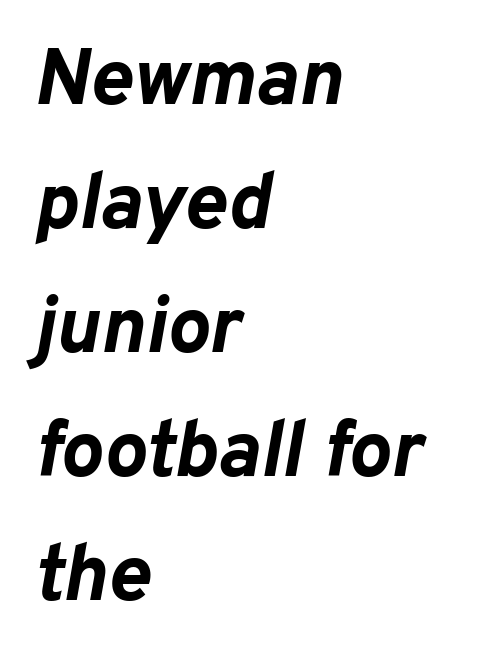
Is this a fixed-width face? No — the glyphs have proportional, varying widths. What stands out about the letter spacing? Nothing — it is the standard amount. The paragraph shown leans on its left margin. Does the lettering tilt? It does — this is italic. Regarding leading, the lines here are spaced in the standard way. On the weight axis this lands at bold, roughly 700.
